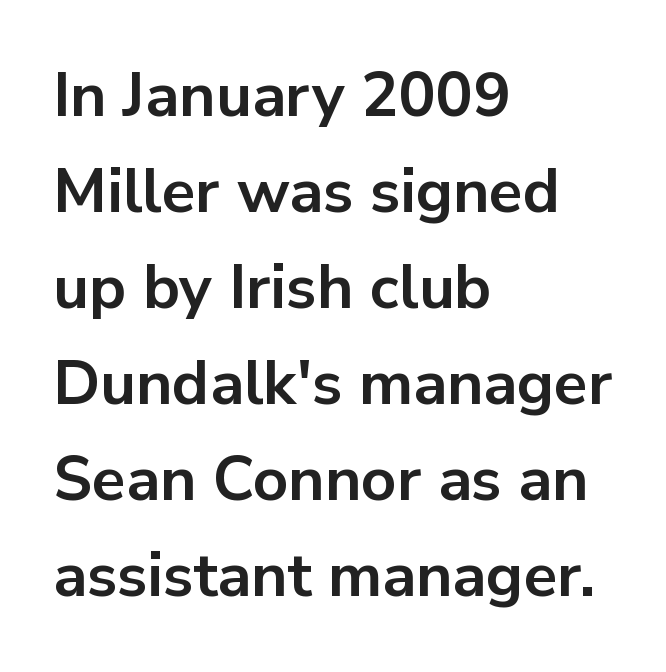
{"serif": "no", "italic": "no", "bold": "yes", "weight": "bold", "width": "normal", "stroke_contrast": "low", "x_height": "medium", "monospaced": "no", "underline": "no", "align": "left", "line_spacing": "normal", "line_spacing_ratio": 1.55, "letter_spacing": "normal", "letter_spacing_em": 0.0, "glyph_px": 62}
